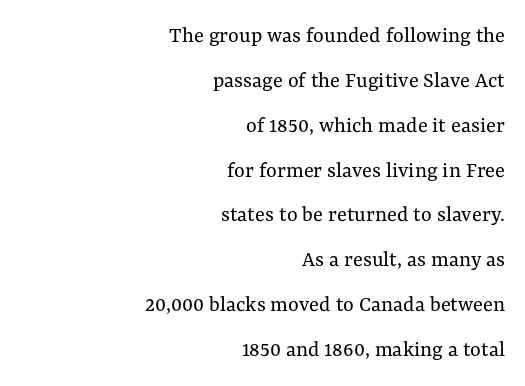
{"italic": "no", "bold": "no", "underline": "no", "align": "right", "line_spacing": "loose", "line_spacing_ratio": 1.95, "letter_spacing": "normal", "letter_spacing_em": 0.0, "glyph_px": 23}
